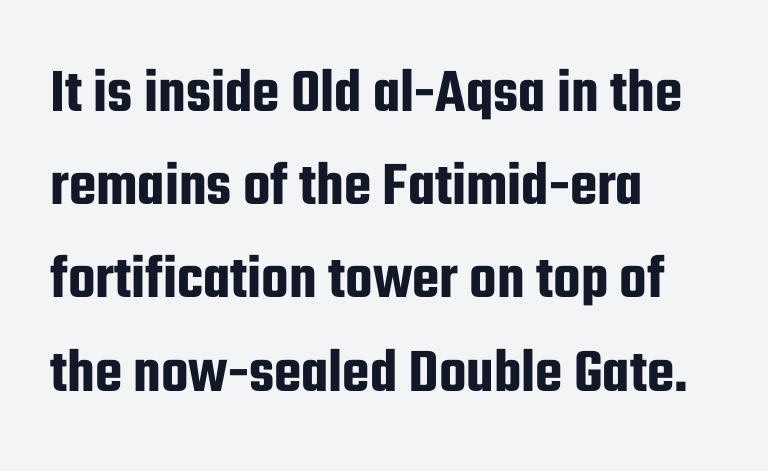
{"serif": "no", "italic": "no", "width": "condensed", "stroke_contrast": "low", "x_height": "medium", "monospaced": "no", "underline": "no", "align": "left", "line_spacing": "normal", "line_spacing_ratio": 1.48, "letter_spacing": "normal", "letter_spacing_em": 0.0, "glyph_px": 63}
